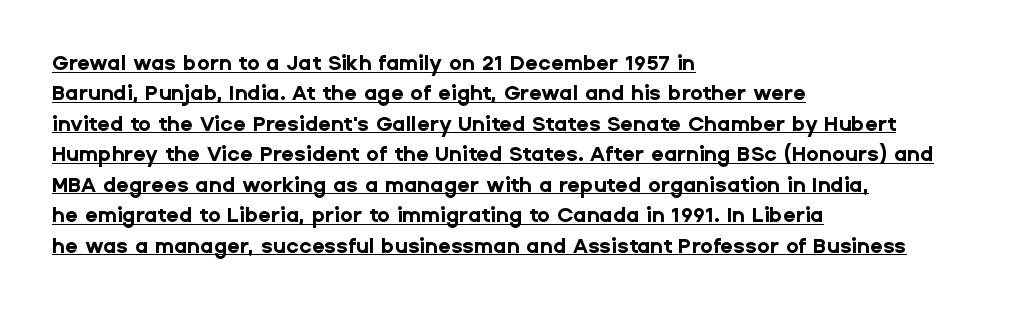
Q: Is the text bold? A: Yes.
Q: Is the text italic (slanted)? A: No, it is upright.
Q: Is the text underlined? A: Yes.
Q: How is the paragraph aligned? A: Left-aligned.
Q: Is the spacing between letters normal or unusually wide? A: Normal.
Q: Is the spacing between lines tight, normal or loose? A: Normal.
